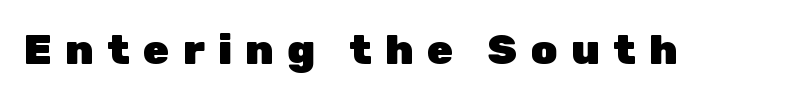
Q: Is the text bold? A: Yes.
Q: Is the text italic (slanted)? A: No, it is upright.
Q: Is the typeface a serif or a sans-serif typeface? A: Sans-serif.
Q: Is the text underlined? A: No.
Q: Is the spacing between letters normal or unusually wide? A: Unusually wide.
Q: Width (condensed, normal, or wide)? A: Normal.
Q: Stroke contrast? A: Low.
Q: x-height? A: Medium.
Q: Monospaced? A: No.
